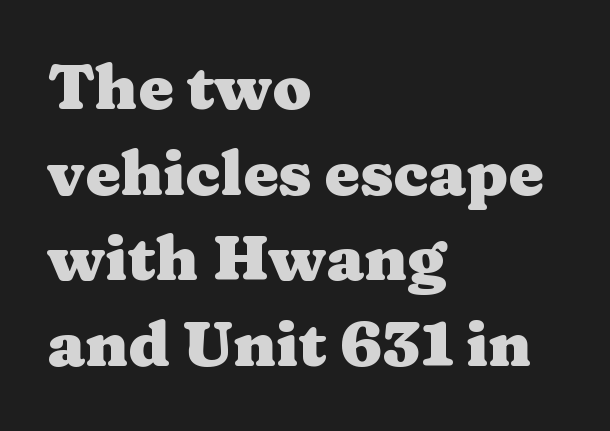
Q: Is the text bold? A: Yes.
Q: Is the text italic (slanted)? A: No, it is upright.
Q: Is the typeface a serif or a sans-serif typeface? A: Serif.
Q: Is the text underlined? A: No.
Q: How is the paragraph aligned? A: Left-aligned.
Q: Is the spacing between letters normal or unusually wide? A: Normal.
Q: Is the spacing between lines tight, normal or loose? A: Normal.
Q: Width (condensed, normal, or wide)? A: Wide.
Q: Stroke contrast? A: Medium.
Q: x-height? A: Medium.
Q: Monospaced? A: No.
